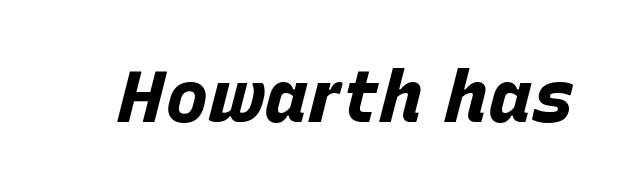
Q: Is the text bold? A: Yes.
Q: Is the text italic (slanted)? A: Yes, it leans right by about 15 degrees.
Q: Is the text underlined? A: No.
Q: Is the spacing between letters normal or unusually wide? A: Normal.
Q: Width (condensed, normal, or wide)? A: Normal.
Q: Stroke contrast? A: Low.
Q: x-height? A: Large.
Q: Monospaced? A: No.
